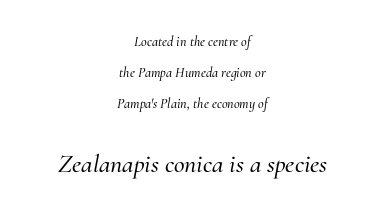
Descenders are the only things crossing below the line. Between one letter and the next there's only the usual sliver of space. A typesetter would mark this as italic. Line spacing here is loose. Typeset on center — no edge is straight. Visually, the bottom section dominates because its glyphs are scaled up.
